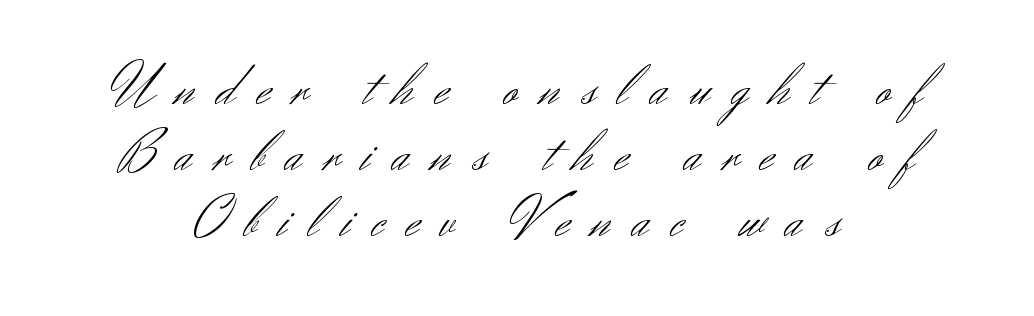
The image shows 58 px light sans-serif type; set centered, tight line spacing (1.14x), unusually wide letter spacing (+0.38 em), not underlined; medium stroke contrast and a small x-height.
